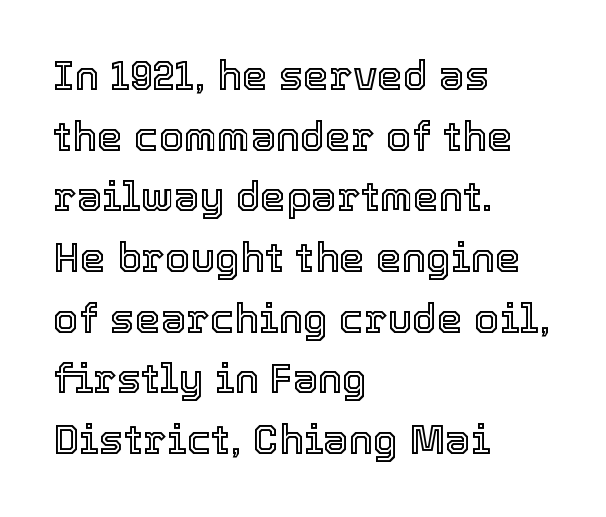
{"italic": "no", "width": "normal", "x_height": "medium", "monospaced": "no", "underline": "no", "align": "left", "line_spacing": "normal", "line_spacing_ratio": 1.48, "letter_spacing": "normal", "letter_spacing_em": 0.0, "glyph_px": 41}
